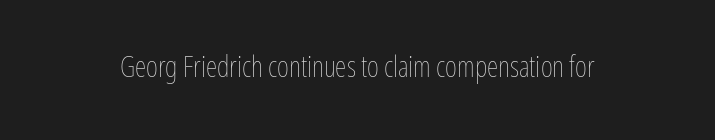
Q: Is the text bold? A: No.
Q: Is the text italic (slanted)? A: No, it is upright.
Q: Is the text underlined? A: No.
Q: Is the spacing between letters normal or unusually wide? A: Normal.
Q: Width (condensed, normal, or wide)? A: Condensed.
Q: Stroke contrast? A: Low.
Q: x-height? A: Medium.
Q: Monospaced? A: No.
